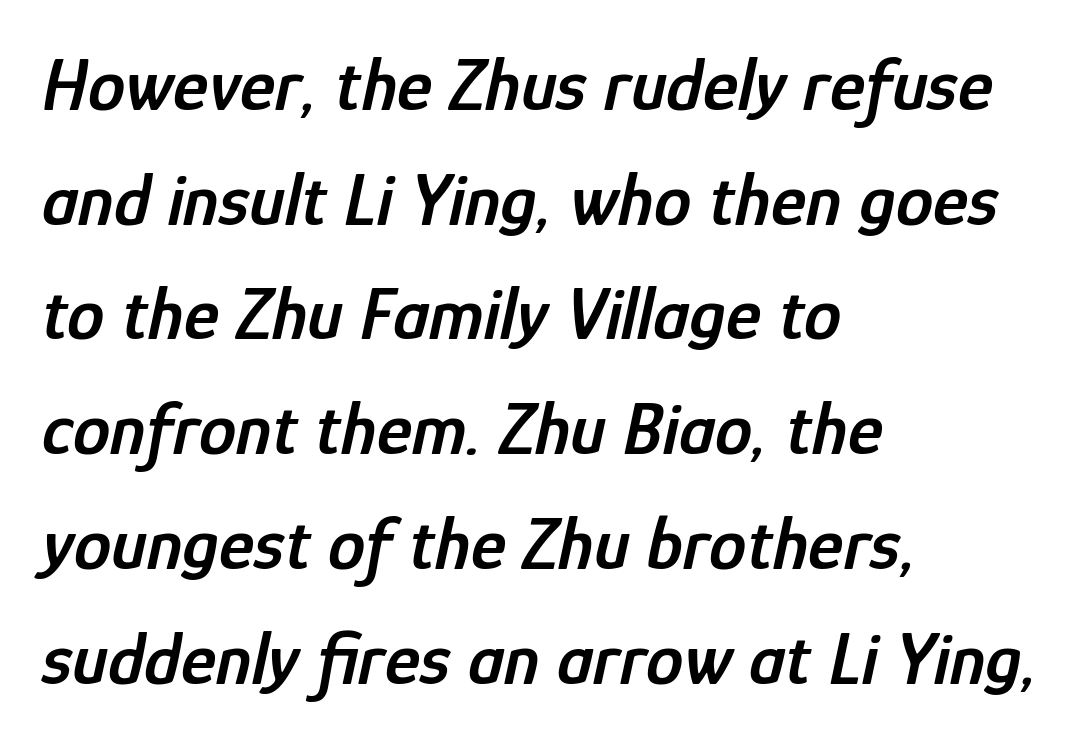
The image shows 75 px semibold, condensed type, italic (leaning right); set left-aligned, normal line spacing (1.53x), normal letter spacing, not underlined; low stroke contrast and a medium x-height.
